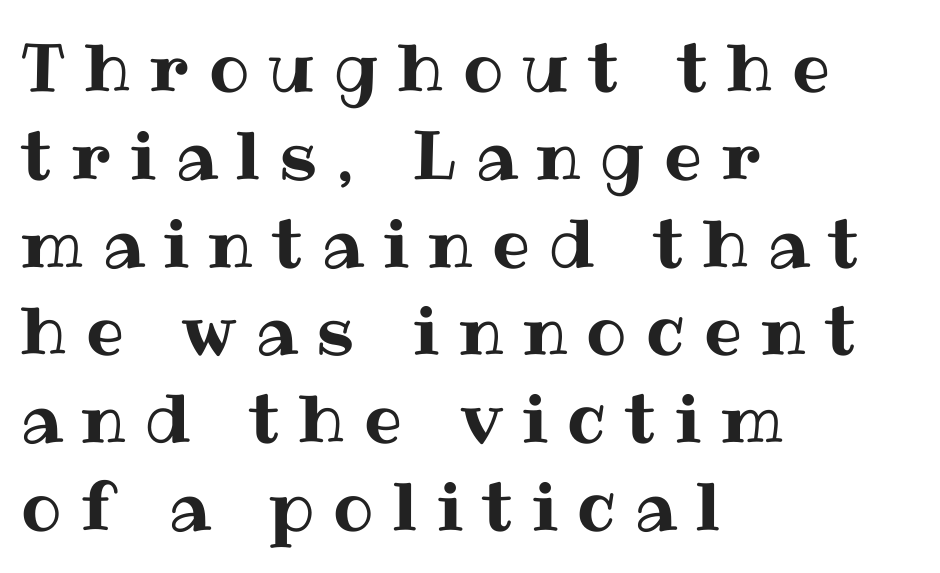
{"italic": "no", "width": "normal", "stroke_contrast": "medium", "x_height": "medium", "monospaced": "no", "underline": "no", "align": "left", "line_spacing": "normal", "line_spacing_ratio": 1.31, "letter_spacing": "wide", "letter_spacing_em": 0.29, "glyph_px": 67}
